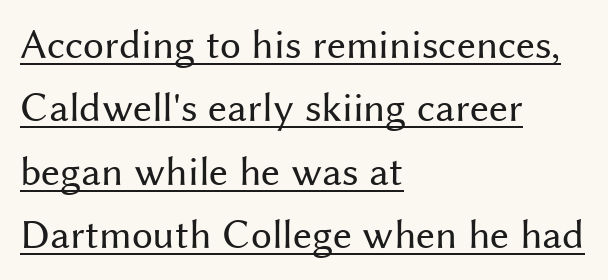
{"serif": "no", "italic": "no", "bold": "no", "weight": "regular", "width": "normal", "stroke_contrast": "medium", "x_height": "medium", "monospaced": "no", "underline": "yes", "align": "left", "line_spacing": "normal", "line_spacing_ratio": 1.51, "letter_spacing": "normal", "letter_spacing_em": 0.0, "glyph_px": 42}
